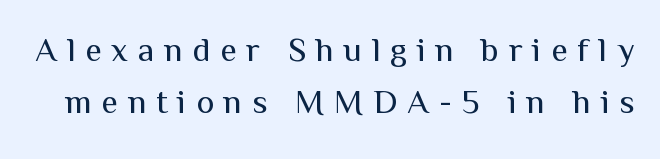
{"serif": "no", "italic": "no", "bold": "no", "weight": "regular", "width": "normal", "stroke_contrast": "medium", "x_height": "medium", "monospaced": "no", "underline": "no", "line_spacing": "normal", "line_spacing_ratio": 1.53, "letter_spacing": "wide", "letter_spacing_em": 0.29, "glyph_px": 34}
